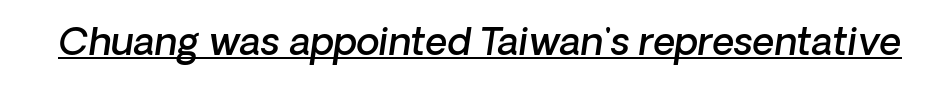
The image shows 38 px semibold type, italic (leaning right); set normal letter spacing, underlined; low stroke contrast and a medium x-height.
